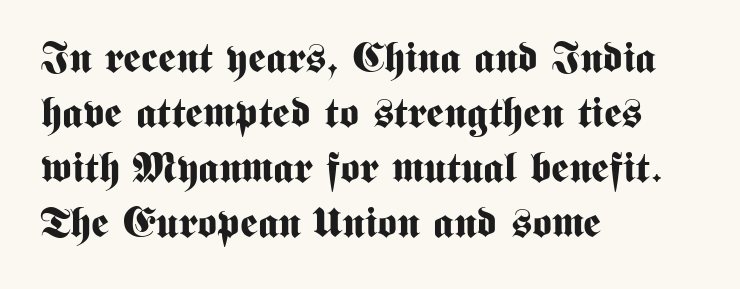
The image shows 42 px bold, condensed sans-serif type, upright; set left-aligned, normal line spacing (1.31x), normal letter spacing, not underlined; medium stroke contrast and a medium x-height.
